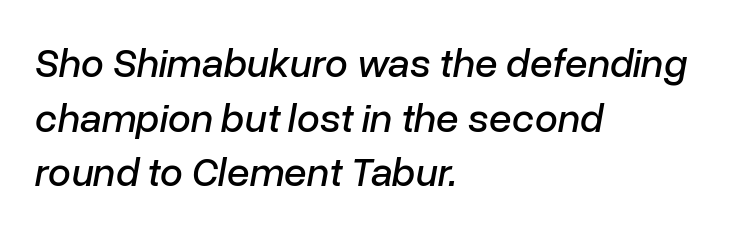
{"italic": "yes", "lean": "right", "slant_degrees": 10, "width": "normal", "stroke_contrast": "low", "x_height": "medium", "monospaced": "no", "underline": "no", "align": "left", "line_spacing": "normal", "line_spacing_ratio": 1.33, "letter_spacing": "normal", "letter_spacing_em": 0.0, "glyph_px": 41}
